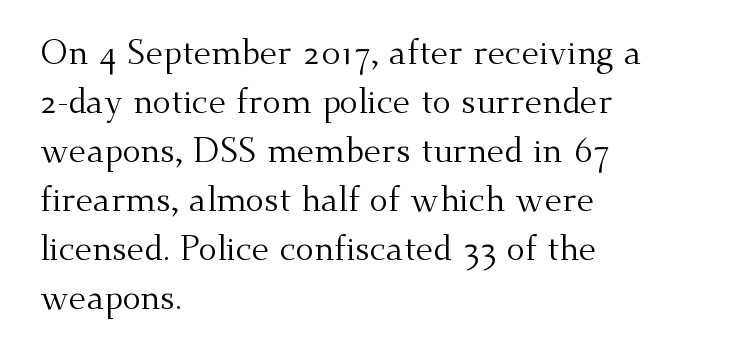
Q: Is the text bold? A: No.
Q: Is the text italic (slanted)? A: No, it is upright.
Q: Is the typeface a serif or a sans-serif typeface? A: Serif.
Q: Is the text underlined? A: No.
Q: How is the paragraph aligned? A: Left-aligned.
Q: Is the spacing between letters normal or unusually wide? A: Normal.
Q: Is the spacing between lines tight, normal or loose? A: Normal.
Q: Width (condensed, normal, or wide)? A: Normal.
Q: Stroke contrast? A: Medium.
Q: x-height? A: Small.
Q: Monospaced? A: No.
